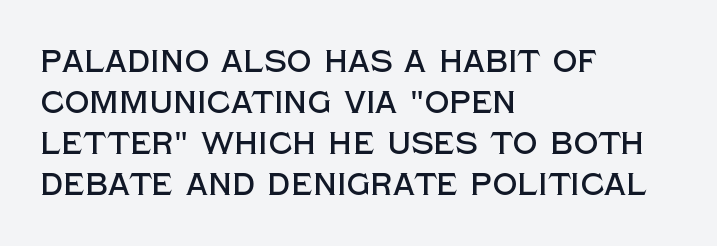
The image shows 31 px sans-serif type, upright; set left-aligned, normal line spacing (1.32x), normal letter spacing, not underlined; a large x-height.
